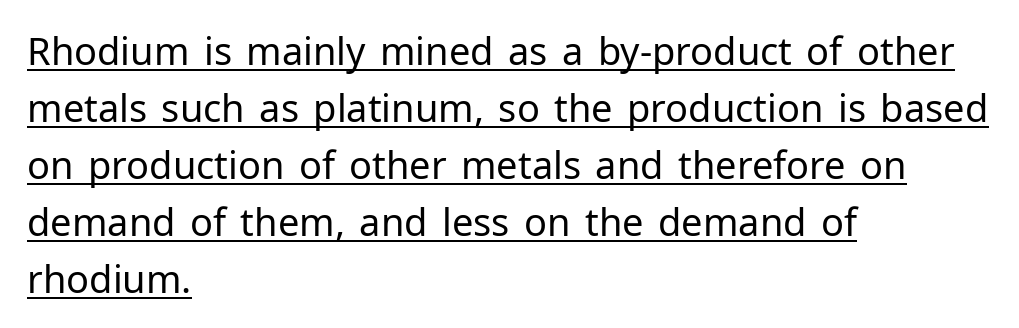
{"serif": "no", "italic": "no", "bold": "no", "weight": "regular", "width": "normal", "stroke_contrast": "low", "x_height": "medium", "monospaced": "no", "underline": "yes", "align": "left", "line_spacing": "normal", "line_spacing_ratio": 1.5, "letter_spacing": "normal", "letter_spacing_em": 0.0, "glyph_px": 38}
